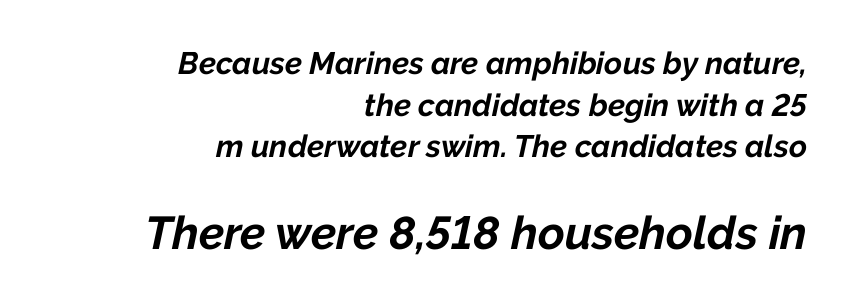
Note the varied advance widths — an 'i' is clearly narrower than an 'm'. Clear beneath every line of the passage. Horizontal bands of white between lines are of average thickness. In terms of letterspacing, this is plain default setting. Style check: oblique.
